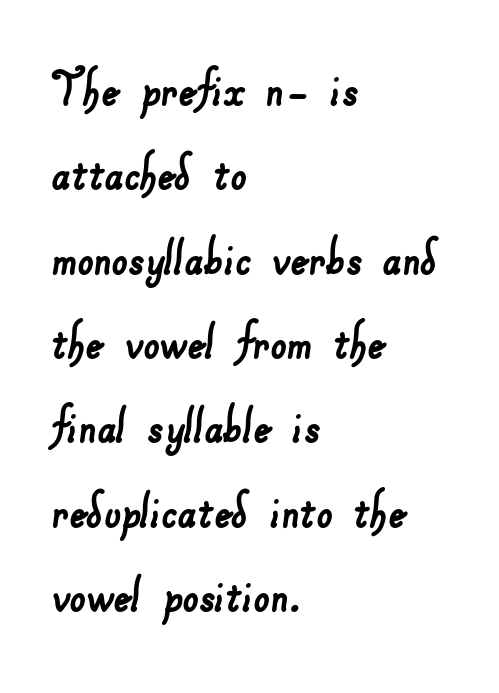
Q: Is the typeface a serif or a sans-serif typeface? A: Sans-serif.
Q: Is the text underlined? A: No.
Q: How is the paragraph aligned? A: Left-aligned.
Q: Is the spacing between letters normal or unusually wide? A: Normal.
Q: Is the spacing between lines tight, normal or loose? A: Normal.
Q: Width (condensed, normal, or wide)? A: Normal.
Q: Stroke contrast? A: Low.
Q: x-height? A: Small.
Q: Monospaced? A: No.
